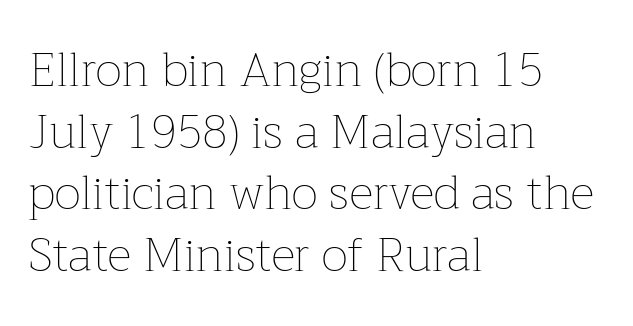
The image shows 47 px thin type, upright; set left-aligned, normal line spacing (1.31x), normal letter spacing, not underlined; low stroke contrast and a medium x-height.
